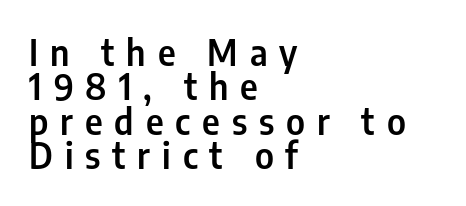
When letters stand straight like this, we call the style roman or upright. Typographically, this falls in the sans-serif category. Glance below the letters and you will spot only blank space. Look at the tracking — it's clearly loosened, letters drifting apart. Horizontal bands of white between lines are thin slivers.
